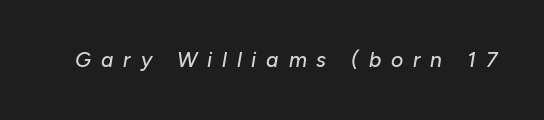
Slanted lettering throughout. How are the letters spaced? Widely, with obvious added tracking. Words float on clear page, feet unadorned.
